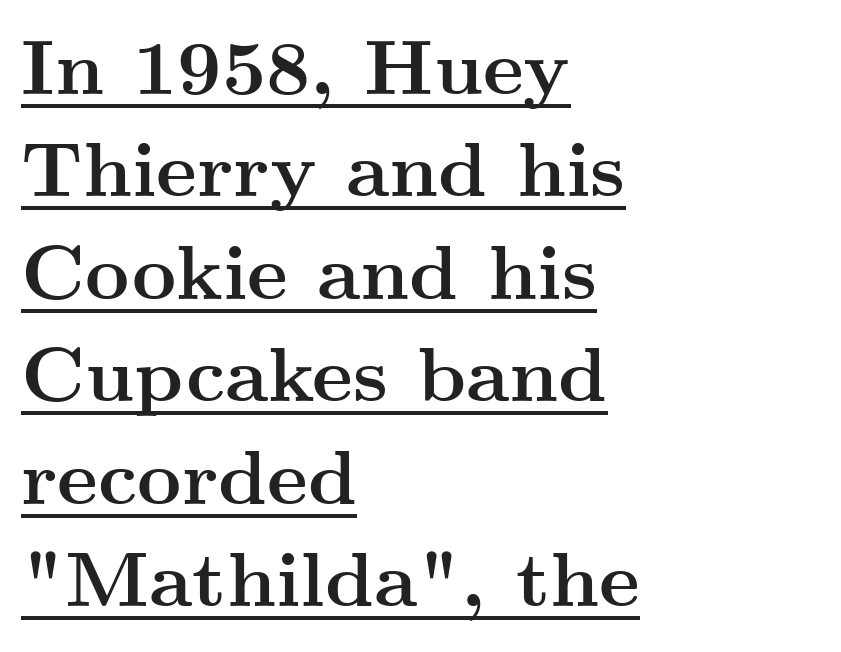
{"serif": "yes", "italic": "no", "bold": "yes", "weight": "semibold", "width": "wide", "stroke_contrast": "medium", "x_height": "small", "monospaced": "no", "underline": "yes", "align": "left", "line_spacing": "normal", "line_spacing_ratio": 1.33, "letter_spacing": "normal", "letter_spacing_em": 0.0, "glyph_px": 77}
